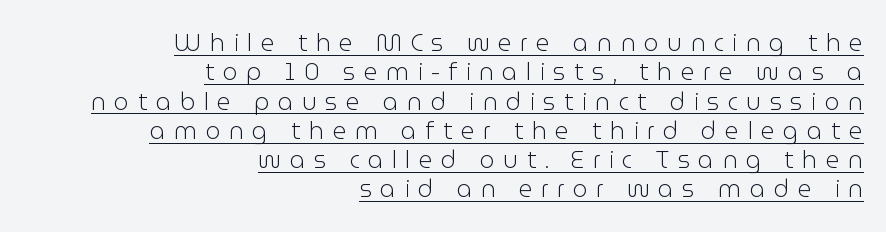
This is roman type, the default non-slanted kind. Alignment: flush right. These glyphs show unthickened strokes, regular width or finer. Letter spacing: wide. This sample carries an underscore along the baseline area.
